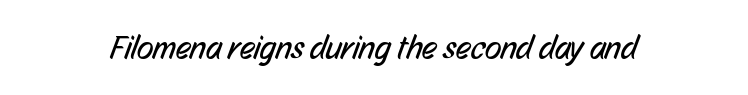
Q: Is the text bold? A: No.
Q: Is the typeface a serif or a sans-serif typeface? A: Sans-serif.
Q: Is the text underlined? A: No.
Q: Is the spacing between letters normal or unusually wide? A: Normal.
Q: Width (condensed, normal, or wide)? A: Condensed.
Q: Stroke contrast? A: Low.
Q: x-height? A: Medium.
Q: Monospaced? A: No.
